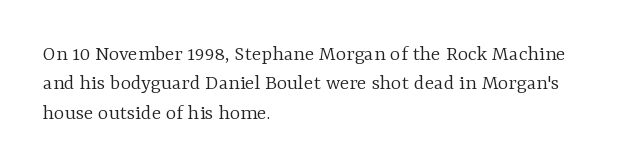
Caption: face not bold, strokes unweighted. Whoever set this chose a conventional vertical rhythm. This sample uses plain, unmodified letter spacing. The lettering stays uniformly vertical, giving the passage a roman look. Rule under the text: the space is simply empty.
